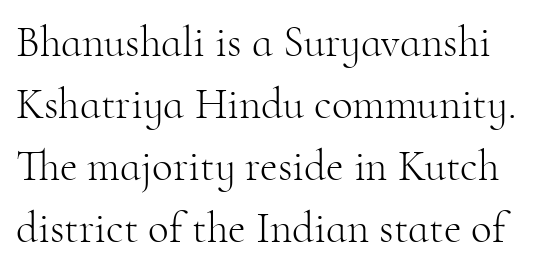
Q: Is the text bold? A: No.
Q: Is the text italic (slanted)? A: No, it is upright.
Q: Is the typeface a serif or a sans-serif typeface? A: Serif.
Q: Is the text underlined? A: No.
Q: Is the spacing between letters normal or unusually wide? A: Normal.
Q: Is the spacing between lines tight, normal or loose? A: Normal.
Q: Width (condensed, normal, or wide)? A: Normal.
Q: Stroke contrast? A: High.
Q: x-height? A: Small.
Q: Monospaced? A: No.
